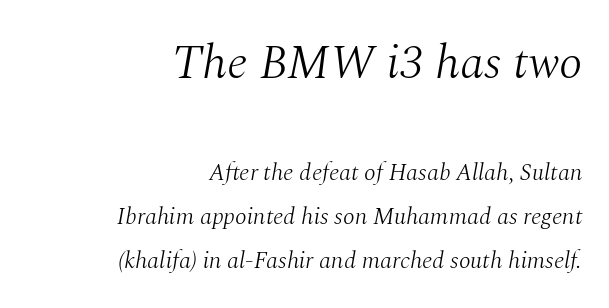
The image shows 48 px light serif type, italic (leaning right); set right-aligned, line spacing 1.84x, normal letter spacing, not underlined; the first (top) block is 2.0x larger; medium stroke contrast and a medium x-height.
